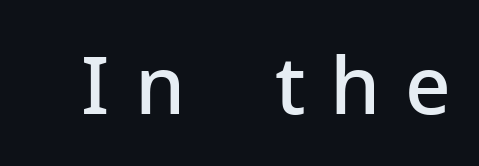
Q: Is the text bold? A: Semi-bold.
Q: Is the text italic (slanted)? A: No, it is upright.
Q: Is the typeface a serif or a sans-serif typeface? A: Sans-serif.
Q: Is the text underlined? A: No.
Q: Is the spacing between letters normal or unusually wide? A: Unusually wide.
Q: Width (condensed, normal, or wide)? A: Normal.
Q: Stroke contrast? A: Low.
Q: x-height? A: Medium.
Q: Monospaced? A: No.
